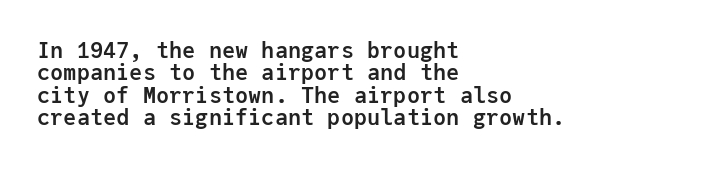
The image shows 22 px bold type, upright; set left-aligned, tight line spacing (1.02x), normal letter spacing, not underlined.
